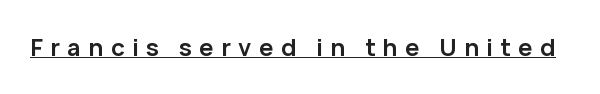
{"italic": "no", "bold": "yes", "underline": "yes", "letter_spacing": "wide", "letter_spacing_em": 0.31, "glyph_px": 24}
